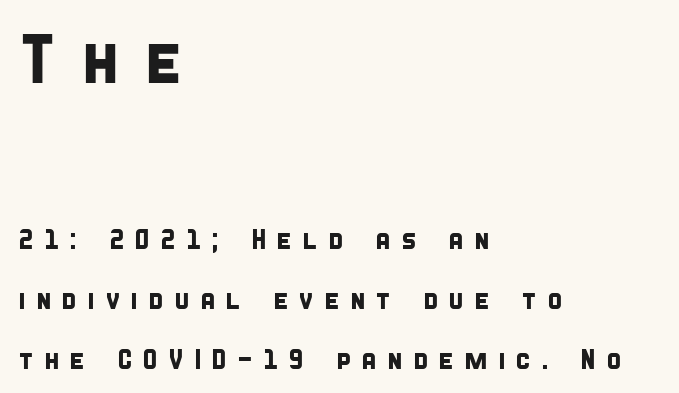
The image shows 69 px condensed sans-serif type; set left-aligned, loose line spacing (2.15x), unusually wide letter spacing (+0.35 em), not underlined; the first (top) block is 2.46x larger; low stroke contrast and a large x-height.
